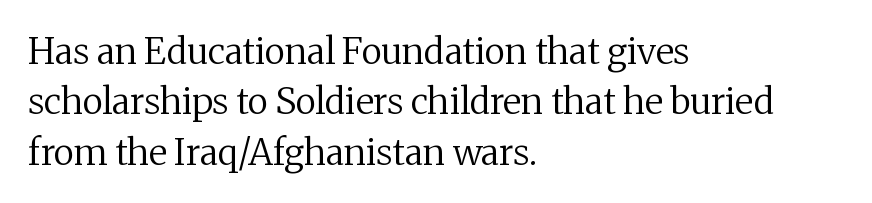
Each row of text sits above clean, open space. Compared with a centered layout, this one pins lines to the left instead. Notice how descenders clear the ascenders below comfortably — that's standard leading. The axis of the letterforms is exactly vertical. The designer went with a serif here, giving each stem small feet. Unbolded letterforms with no extra heft.
